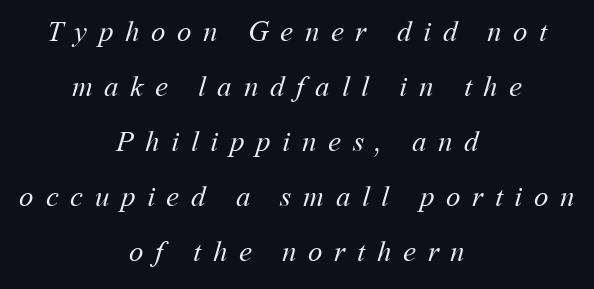
The image shows 29 px regular-weight type; set centered, loose line spacing (1.9x), unusually wide letter spacing (+0.4 em), not underlined; medium stroke contrast and a medium x-height.
